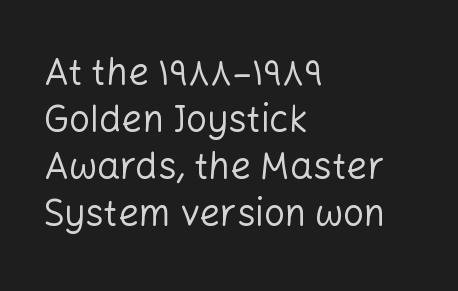
Q: Is the text bold? A: No.
Q: Is the text italic (slanted)? A: No, it is upright.
Q: Is the typeface a serif or a sans-serif typeface? A: Sans-serif.
Q: Is the text underlined? A: No.
Q: How is the paragraph aligned? A: Left-aligned.
Q: Is the spacing between letters normal or unusually wide? A: Normal.
Q: Is the spacing between lines tight, normal or loose? A: Normal.
Q: Width (condensed, normal, or wide)? A: Normal.
Q: Stroke contrast? A: Low.
Q: x-height? A: Medium.
Q: Monospaced? A: No.
